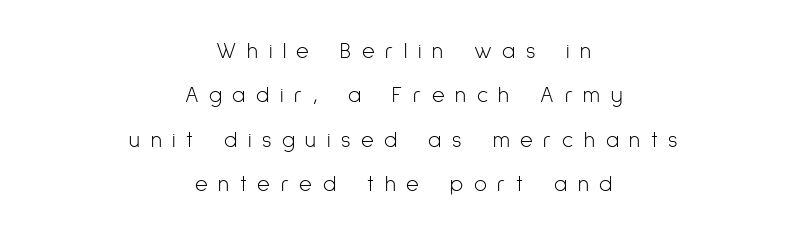
Q: Is the text bold? A: No.
Q: Is the text italic (slanted)? A: No, it is upright.
Q: Is the text underlined? A: No.
Q: How is the paragraph aligned? A: Centered.
Q: Is the spacing between letters normal or unusually wide? A: Unusually wide.
Q: Is the spacing between lines tight, normal or loose? A: Loose.
